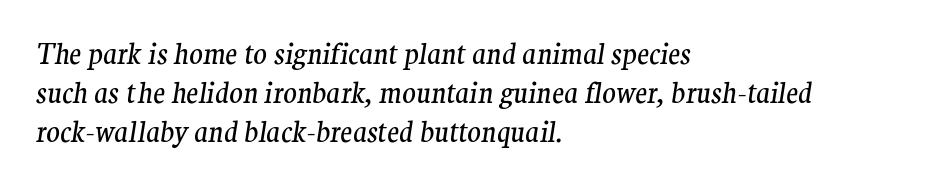
Letters have the restrained weight of plain body copy at most. Letterform terminals end in serifs throughout the passage. Quick note: interline space is typical. The typography opts for an oblique posture over an upright one. The face used here is proportionally spaced, like ordinary book or web type. Leftover space on each line is placed entirely after the last word.
